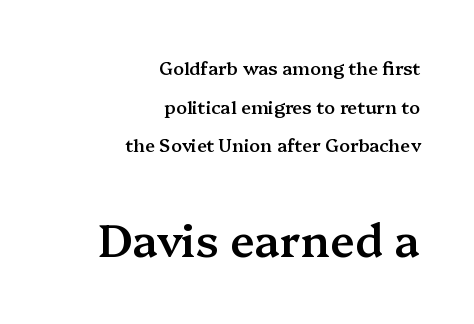
The image shows 45 px semibold serif type, upright; set right-aligned, loose line spacing (2.15x), normal letter spacing, not underlined; the second (bottom) block is 2.5x larger; medium stroke contrast and a medium x-height.
